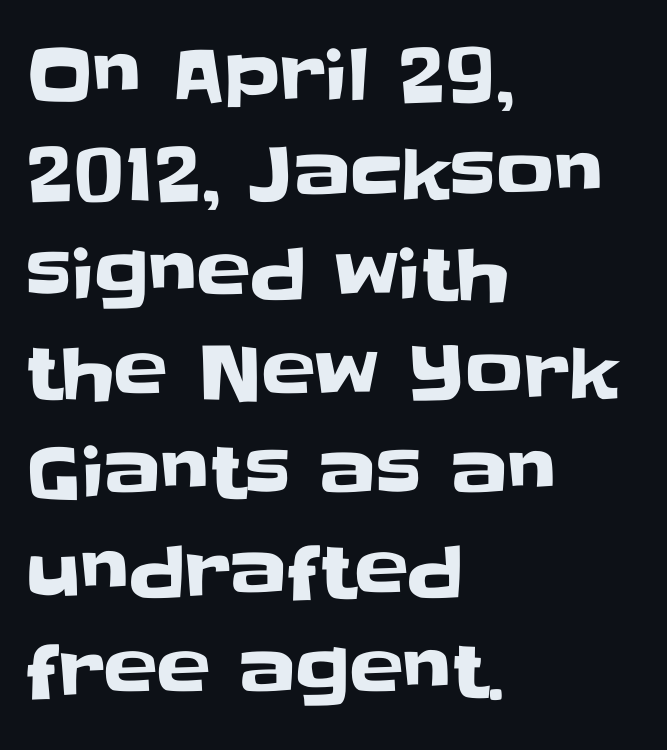
This is sans-serif lettering, the kind often seen on screens and signage. These lines keep a tight, regular rhythm from letter to letter. The letters advance in unequal steps, a hallmark of proportional type. This sample uses an upright cut, with every glyph sitting square on the baseline. Decoration check: the copy has no underline. Horizontally, the lines are justified to the leading edge only.
